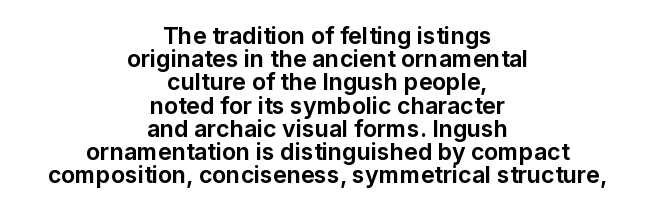
Q: Is the text bold? A: Yes.
Q: Is the text italic (slanted)? A: No, it is upright.
Q: Is the text underlined? A: No.
Q: How is the paragraph aligned? A: Centered.
Q: Is the spacing between letters normal or unusually wide? A: Normal.
Q: Is the spacing between lines tight, normal or loose? A: Tight.
